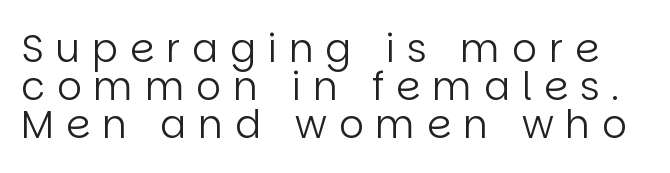
Looks like regular typesetting: each glyph gets only the width it needs. Students, note that the glyphs here are deliberately spaced far apart. The rendering uses a small line-height, squeezing the rows. Examine the stroke ends and you'll find no serifs. Check the space under the baseline: it is left empty.
